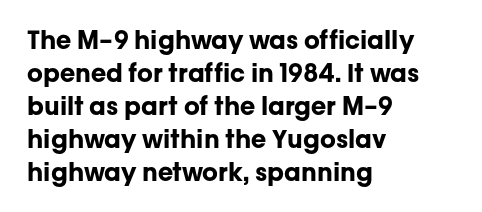
The image shows 25 px bold type, upright; set left-aligned, normal line spacing (1.32x), normal letter spacing, not underlined.
